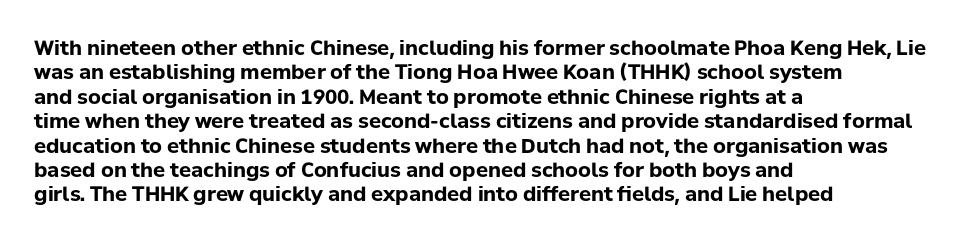
{"italic": "no", "bold": "yes", "underline": "no", "align": "left", "line_spacing_ratio": 1.22, "letter_spacing": "normal", "letter_spacing_em": 0.0, "glyph_px": 20}
